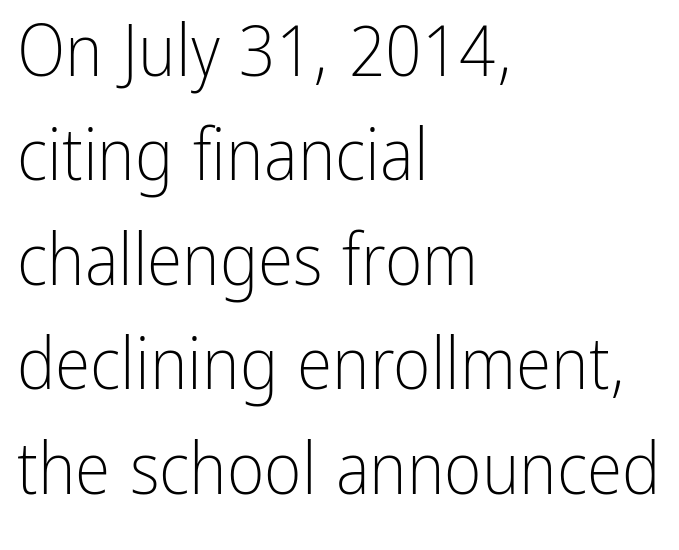
The image shows 72 px light, condensed sans-serif type, upright; set left-aligned, normal line spacing (1.45x), normal letter spacing, not underlined; low stroke contrast and a medium x-height.
